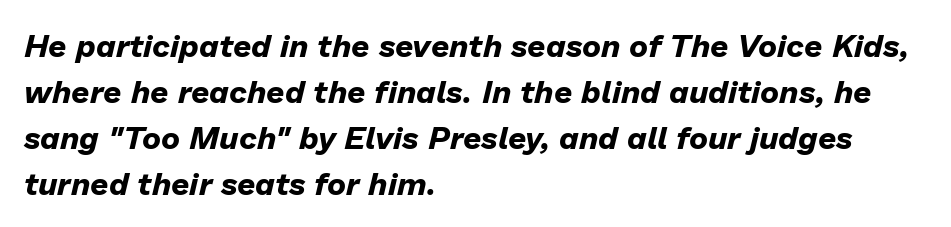
The image shows 32 px bold type, italic (leaning right); set left-aligned, normal line spacing (1.44x), normal letter spacing, not underlined; low stroke contrast and a medium x-height.
